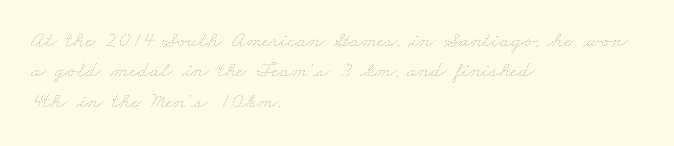
The image shows 22 px text type; set left-aligned, normal line spacing (1.38x), normal letter spacing, not underlined.
